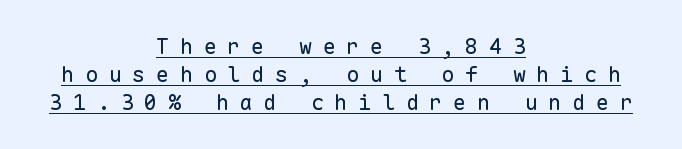
Q: Is the text bold? A: No.
Q: Is the text italic (slanted)? A: No, it is upright.
Q: Is the text underlined? A: Yes.
Q: How is the paragraph aligned? A: Centered.
Q: Is the spacing between letters normal or unusually wide? A: Unusually wide.
Q: Is the spacing between lines tight, normal or loose? A: Normal.
